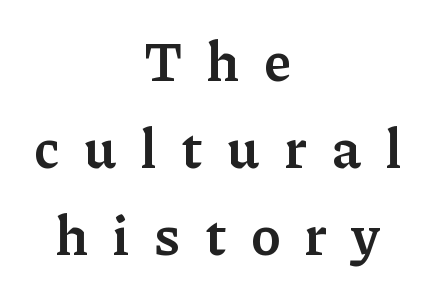
{"serif": "yes", "italic": "no", "bold": "semi", "weight": "semibold", "width": "normal", "stroke_contrast": "low", "x_height": "medium", "monospaced": "no", "underline": "no", "align": "center", "line_spacing": "normal", "line_spacing_ratio": 1.55, "letter_spacing": "wide", "letter_spacing_em": 0.45, "glyph_px": 56}
